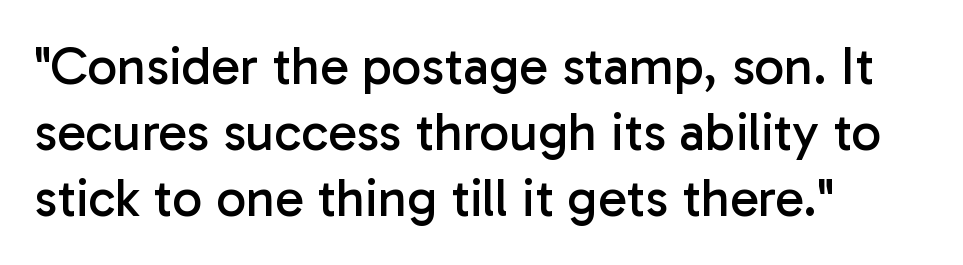
{"serif": "no", "italic": "no", "bold": "no", "weight": "regular", "width": "normal", "stroke_contrast": "low", "x_height": "medium", "monospaced": "no", "underline": "no", "align": "left", "line_spacing": "normal", "line_spacing_ratio": 1.25, "letter_spacing": "normal", "letter_spacing_em": 0.0, "glyph_px": 53}
